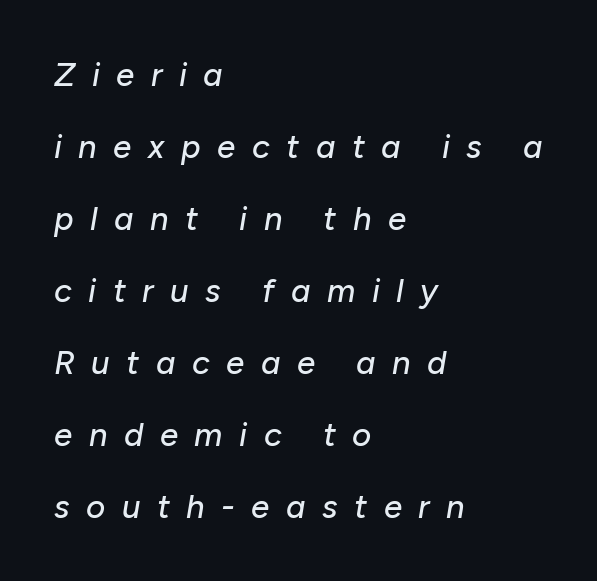
Q: Is the text italic (slanted)? A: Yes, it leans right by about 10 degrees.
Q: Is the text underlined? A: No.
Q: How is the paragraph aligned? A: Left-aligned.
Q: Is the spacing between letters normal or unusually wide? A: Unusually wide.
Q: Is the spacing between lines tight, normal or loose? A: Loose.
Q: Width (condensed, normal, or wide)? A: Normal.
Q: Stroke contrast? A: Low.
Q: x-height? A: Medium.
Q: Monospaced? A: No.
